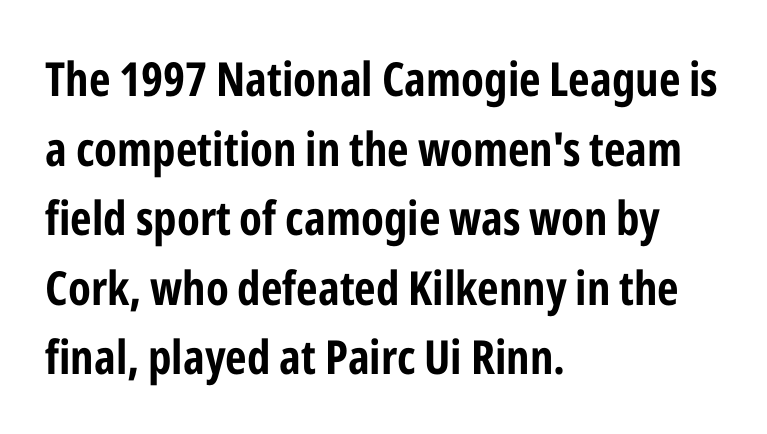
Q: Is the text italic (slanted)? A: No, it is upright.
Q: Is the typeface a serif or a sans-serif typeface? A: Sans-serif.
Q: Is the text underlined? A: No.
Q: How is the paragraph aligned? A: Left-aligned.
Q: Is the spacing between letters normal or unusually wide? A: Normal.
Q: Is the spacing between lines tight, normal or loose? A: Normal.
Q: Width (condensed, normal, or wide)? A: Condensed.
Q: Stroke contrast? A: Low.
Q: x-height? A: Medium.
Q: Monospaced? A: No.
